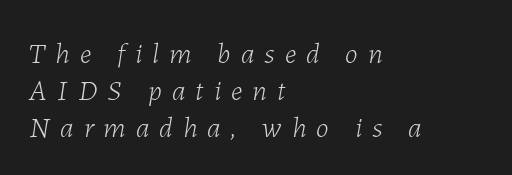
{"italic": "yes", "lean": "right", "slant_degrees": 7, "bold": "no", "weight": "light", "width": "normal", "stroke_contrast": "low", "x_height": "medium", "monospaced": "no", "underline": "no", "align": "left", "line_spacing": "normal", "line_spacing_ratio": 1.27, "letter_spacing": "wide", "letter_spacing_em": 0.35, "glyph_px": 29}
